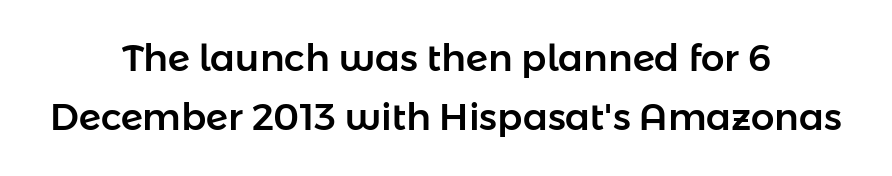
{"serif": "no", "italic": "no", "width": "normal", "stroke_contrast": "low", "x_height": "medium", "monospaced": "no", "underline": "no", "align": "center", "line_spacing": "normal", "line_spacing_ratio": 1.6, "letter_spacing": "normal", "letter_spacing_em": 0.0, "glyph_px": 37}
